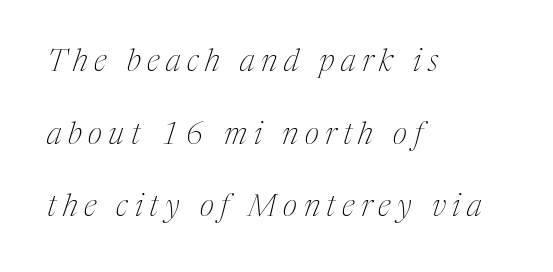
The image shows 31 px thin, condensed serif type, italic (leaning right); set left-aligned, loose line spacing (2.34x), unusually wide letter spacing (+0.21 em), not underlined; medium stroke contrast and a medium x-height.
